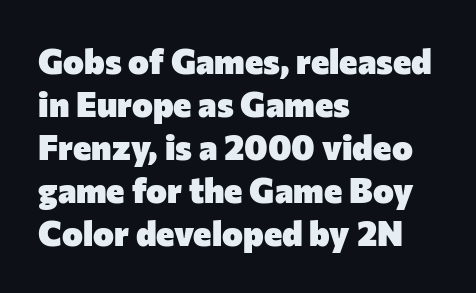
The image shows 35 px heavy sans-serif type, upright; set left-aligned, line spacing 1.23x, normal letter spacing, not underlined; low stroke contrast and a medium x-height.
